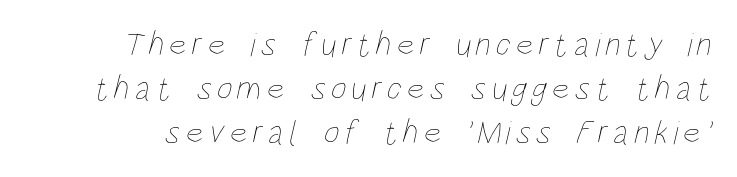
{"bold": "no", "weight": "thin", "width": "condensed", "stroke_contrast": "low", "x_height": "large", "monospaced": "no", "underline": "no", "line_spacing": "normal", "line_spacing_ratio": 1.29, "glyph_px": 34}
